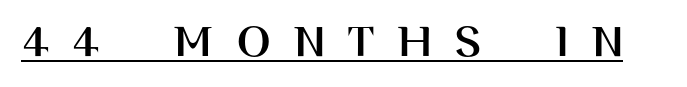
{"serif": "no", "italic": "no", "width": "normal", "stroke_contrast": "high", "x_height": "large", "monospaced": "no", "underline": "yes", "letter_spacing": "wide", "letter_spacing_em": 0.44, "glyph_px": 50}
